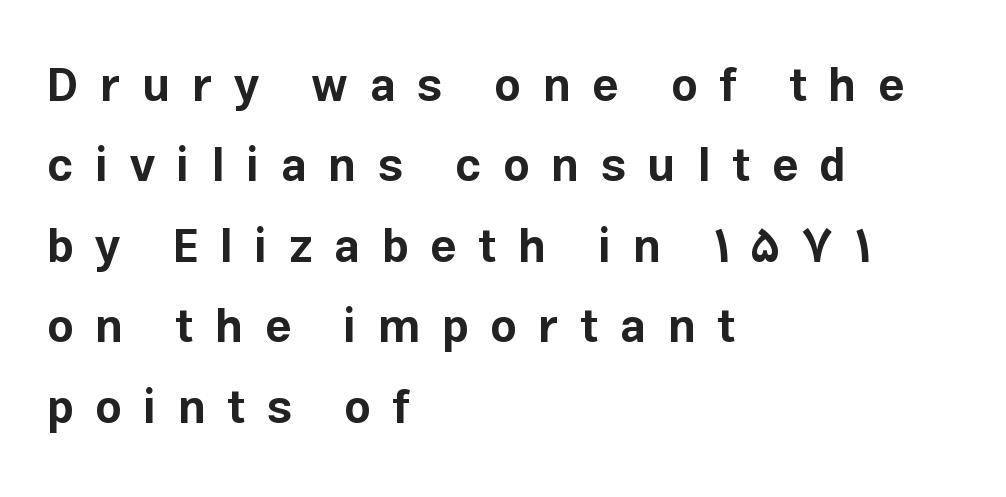
{"serif": "no", "italic": "no", "bold": "yes", "weight": "bold", "width": "normal", "stroke_contrast": "low", "x_height": "medium", "monospaced": "no", "underline": "no", "align": "left", "line_spacing_ratio": 1.75, "letter_spacing": "wide", "letter_spacing_em": 0.47, "glyph_px": 46}
